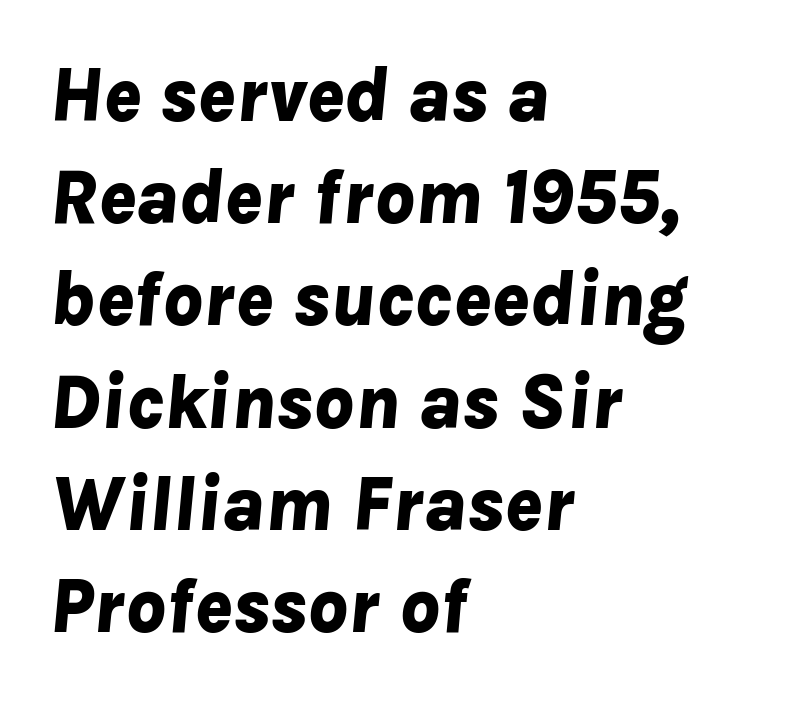
Q: Is the text bold? A: Yes.
Q: Is the text italic (slanted)? A: Yes, it leans right by about 8 degrees.
Q: Is the text underlined? A: No.
Q: How is the paragraph aligned? A: Left-aligned.
Q: Is the spacing between letters normal or unusually wide? A: Normal.
Q: Is the spacing between lines tight, normal or loose? A: Normal.
Q: Width (condensed, normal, or wide)? A: Normal.
Q: Stroke contrast? A: Low.
Q: x-height? A: Medium.
Q: Monospaced? A: No.
